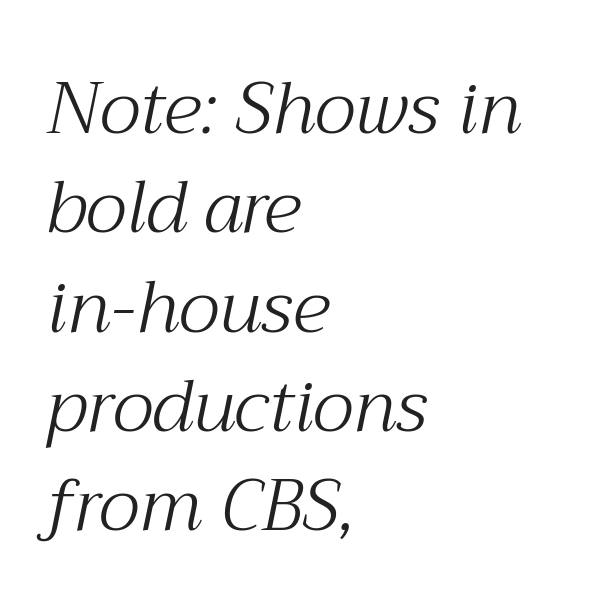
How would I describe the line gaps? Plain and ordinary. I'd call this a serif setting — the letters wear small feet. The foot of each line stays bare and open. The rendering anchors every line to the left-hand side.
